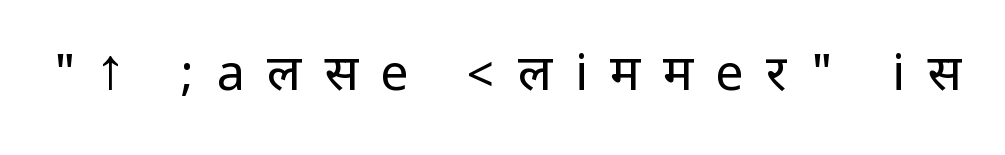
{"serif": "no", "italic": "no", "bold": "no", "weight": "regular", "width": "condensed", "stroke_contrast": "low", "underline": "no", "letter_spacing": "wide", "letter_spacing_em": 0.45, "glyph_px": 50}
